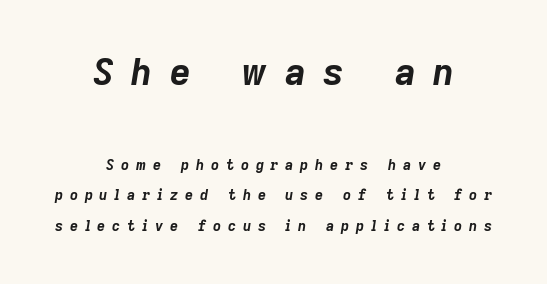
Glance below the letters and you will spot only blank space. Where is the straight margin? There isn't one; the lines are centered. A typesetter would call this proportional, since set widths differ per character. This sample uses an oblique cut, with every glyph tilted off the vertical.
